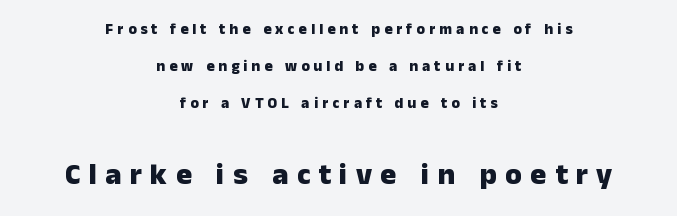
{"serif": "no", "italic": "no", "bold": "yes", "weight": "heavy", "width": "normal", "stroke_contrast": "low", "x_height": "medium", "monospaced": "no", "underline": "no", "align": "center", "line_spacing": "loose", "line_spacing_ratio": 2.46, "letter_spacing": "wide", "letter_spacing_em": 0.28, "larger_block": "second", "size_ratio": 2.0, "glyph_px": 30}
